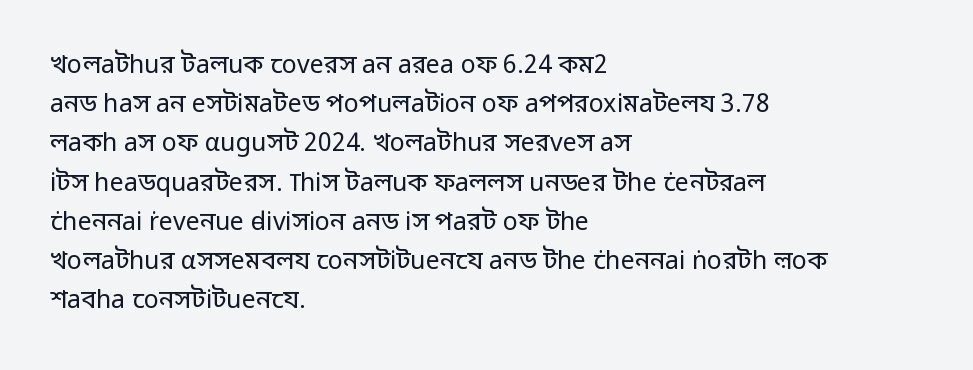
Q: Is the text bold? A: No.
Q: Is the text italic (slanted)? A: No, it is upright.
Q: Is the text underlined? A: No.
Q: How is the paragraph aligned? A: Left-aligned.
Q: Is the spacing between letters normal or unusually wide? A: Normal.
Q: Is the spacing between lines tight, normal or loose? A: Normal.
